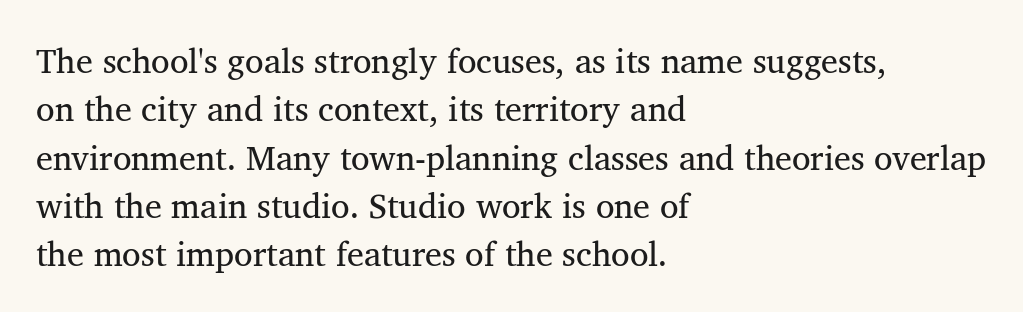
The image shows 34 px regular-weight serif type, upright; set left-aligned, normal line spacing (1.42x), normal letter spacing, not underlined; medium stroke contrast and a medium x-height.
